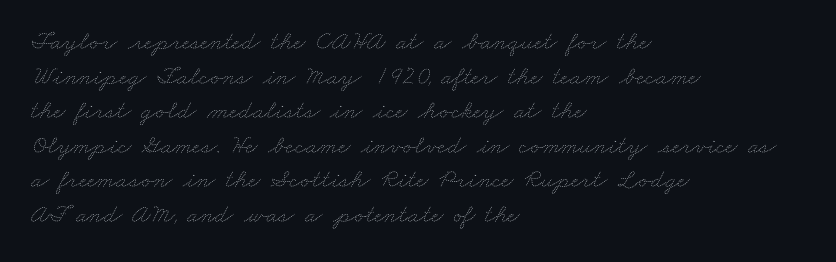
{"bold": "no", "underline": "no", "align": "left", "line_spacing": "normal", "line_spacing_ratio": 1.33, "letter_spacing": "normal", "letter_spacing_em": 0.0, "glyph_px": 26}
